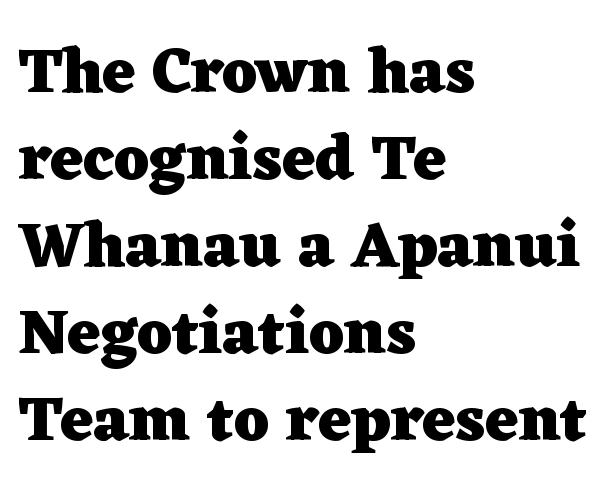
Q: Is the text bold? A: Yes.
Q: Is the text italic (slanted)? A: No, it is upright.
Q: Is the typeface a serif or a sans-serif typeface? A: Serif.
Q: Is the text underlined? A: No.
Q: How is the paragraph aligned? A: Left-aligned.
Q: Is the spacing between letters normal or unusually wide? A: Normal.
Q: Is the spacing between lines tight, normal or loose? A: Normal.
Q: Width (condensed, normal, or wide)? A: Wide.
Q: Stroke contrast? A: Low.
Q: x-height? A: Medium.
Q: Monospaced? A: No.
